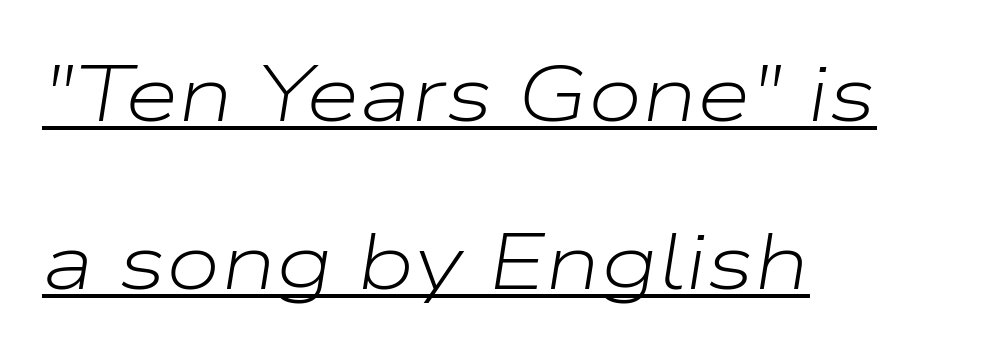
Q: Is the text bold? A: No.
Q: Is the text italic (slanted)? A: Yes, it leans right by about 9 degrees.
Q: Is the text underlined? A: Yes.
Q: How is the paragraph aligned? A: Left-aligned.
Q: Is the spacing between letters normal or unusually wide? A: Normal.
Q: Is the spacing between lines tight, normal or loose? A: Loose.
Q: Width (condensed, normal, or wide)? A: Wide.
Q: Stroke contrast? A: Low.
Q: x-height? A: Medium.
Q: Monospaced? A: No.
